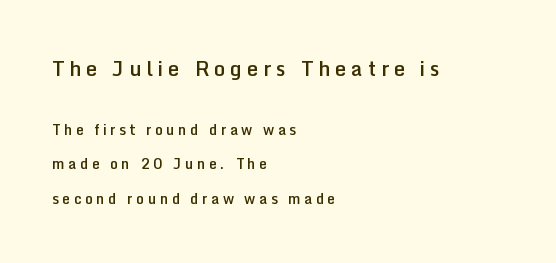
Q: Is the text bold? A: Semi-bold.
Q: Is the text italic (slanted)? A: No, it is upright.
Q: Is the text underlined? A: No.
Q: How is the paragraph aligned? A: Left-aligned.
Q: Is the spacing between letters normal or unusually wide? A: Unusually wide.
Q: Is the spacing between lines tight, normal or loose? A: Loose.
Q: Which block of text is set in a larger size, the first (top) or the second (bottom)? A: The first (top) one.
